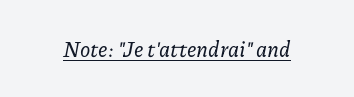
The image shows 21 px text type, italic (leaning right); set normal letter spacing, underlined.
